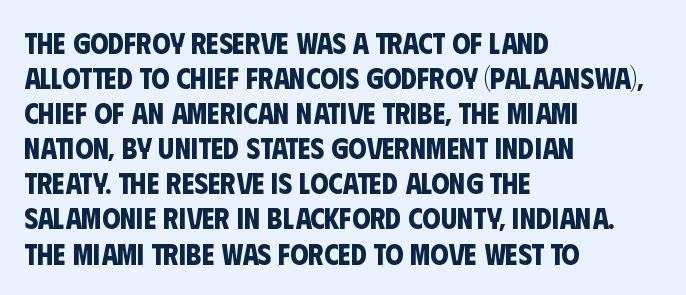
{"serif": "no", "bold": "yes", "weight": "bold", "width": "condensed", "stroke_contrast": "low", "x_height": "large", "monospaced": "no", "underline": "no", "align": "left", "line_spacing_ratio": 1.21, "letter_spacing": "normal", "letter_spacing_em": 0.0, "glyph_px": 29}
